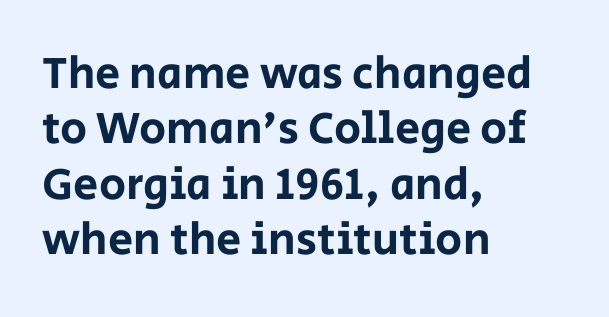
The image shows 45 px sans-serif type, upright; set left-aligned, line spacing 1.23x, normal letter spacing, not underlined; low stroke contrast and a large x-height.
